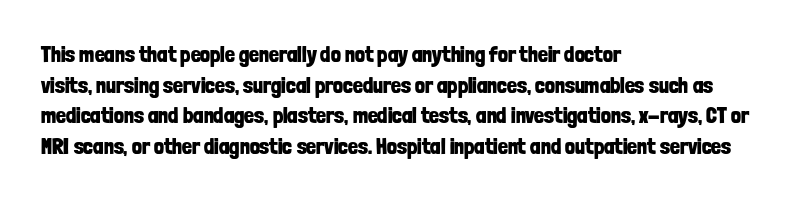
The image shows 22 px bold type, upright; set left-aligned, normal line spacing (1.39x), normal letter spacing, not underlined.
